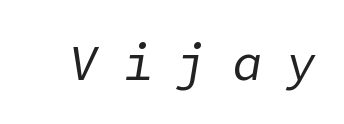
The typeface has the unassuming heft of standard copy or less. The gap between lines stays unmarked. Rendered with sloped, italic letterforms. The face used here is rendered with a markedly widened letterfit.
